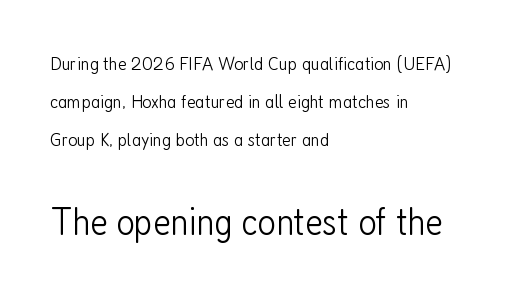
Horizontal alignment here is leftward, the default for most running prose. Type style note: lacks serifs. In terms of letterspacing, this is plain default setting. Bigger letters appear in the bottom chunk; the top chunk is reduced. Plain, unruled lines of type. Note the varied advance widths — an 'i' is clearly narrower than an 'm'.
